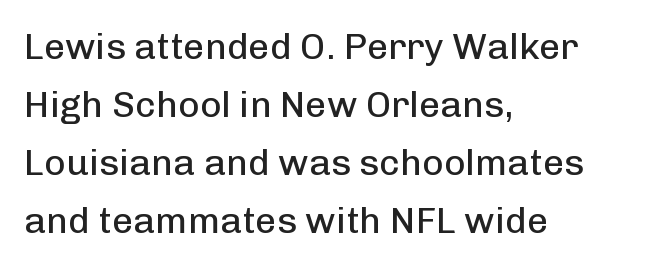
Default kerning and tracking; the words read as compact shapes. The passage shown is not bold in any degree. Is this a fixed-width face? No — the glyphs have proportional, varying widths. The baseline area is clear. A roman cut, with each character standing at attention. The space between consecutive lines is moderate.
